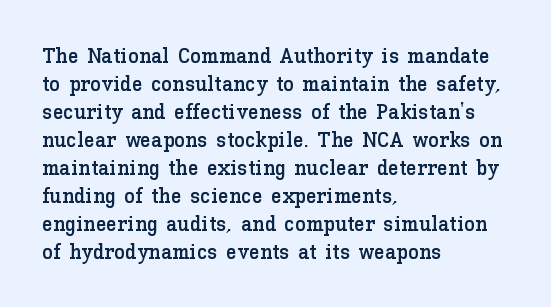
Q: Is the text italic (slanted)? A: No, it is upright.
Q: Is the text underlined? A: No.
Q: How is the paragraph aligned? A: Left-aligned.
Q: Is the spacing between letters normal or unusually wide? A: Normal.
Q: Is the spacing between lines tight, normal or loose? A: Normal.
